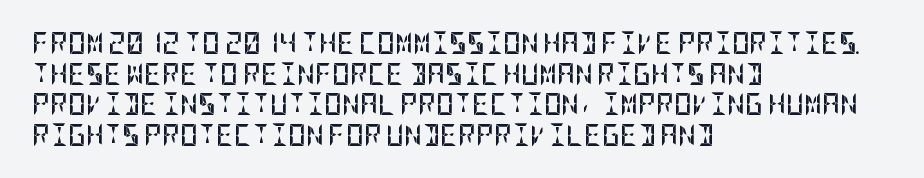
If you drew a line through each stem, it would be perfectly vertical. A normal amount of white space separates one row of letters from the next. Unmarked baselines from the first word to the last. Pretty heavy lettering here — definitely bold. The paragraph has a hard left edge and a soft right edge. These lines keep a tight, regular rhythm from letter to letter.
